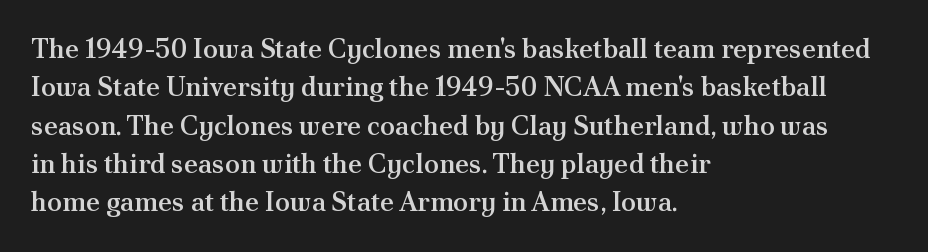
{"italic": "no", "bold": "semi", "underline": "no", "align": "left", "line_spacing": "normal", "line_spacing_ratio": 1.42, "letter_spacing": "normal", "letter_spacing_em": 0.0, "glyph_px": 27}
